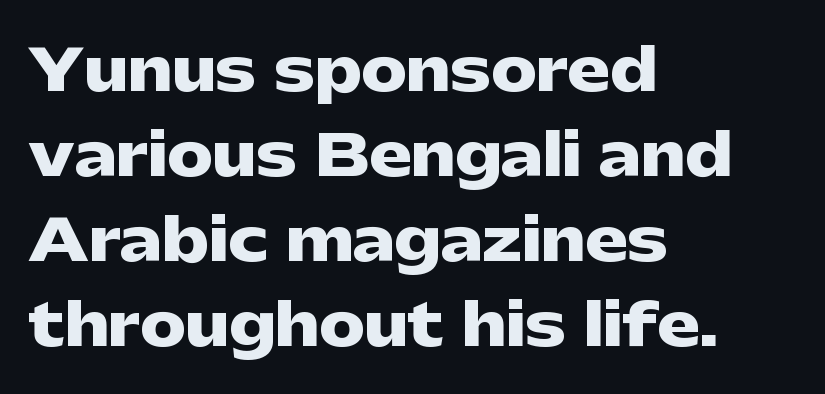
{"serif": "no", "italic": "no", "bold": "yes", "weight": "heavy", "width": "wide", "stroke_contrast": "low", "x_height": "medium", "monospaced": "no", "underline": "no", "align": "left", "line_spacing": "normal", "line_spacing_ratio": 1.49, "letter_spacing": "normal", "letter_spacing_em": 0.0, "glyph_px": 57}
